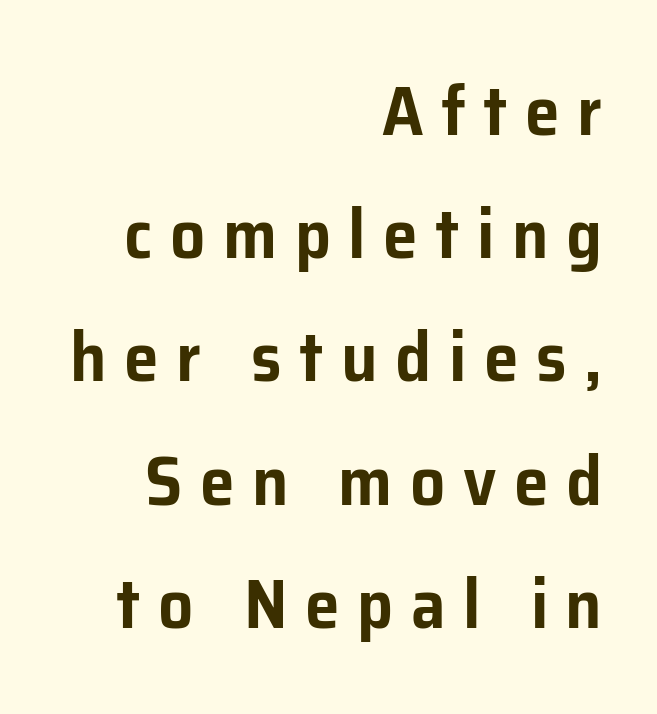
Q: Is the text italic (slanted)? A: No, it is upright.
Q: Is the typeface a serif or a sans-serif typeface? A: Sans-serif.
Q: Is the text underlined? A: No.
Q: How is the paragraph aligned? A: Right-aligned.
Q: Is the spacing between letters normal or unusually wide? A: Unusually wide.
Q: Width (condensed, normal, or wide)? A: Normal.
Q: Stroke contrast? A: Low.
Q: x-height? A: Medium.
Q: Monospaced? A: No.
